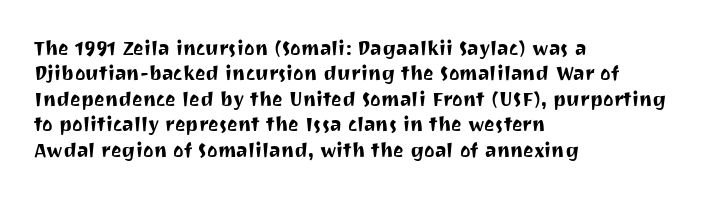
{"italic": "no", "underline": "no", "align": "left", "line_spacing": "normal", "line_spacing_ratio": 1.27, "letter_spacing": "normal", "letter_spacing_em": 0.0, "glyph_px": 20}
